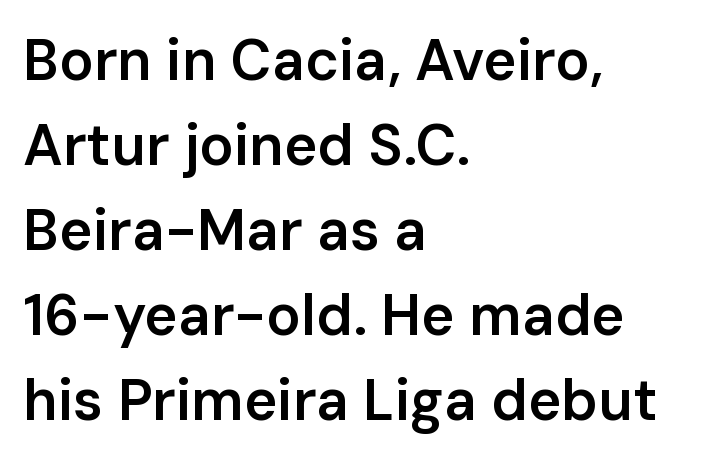
Q: Is the text bold? A: Semi-bold.
Q: Is the text italic (slanted)? A: No, it is upright.
Q: Is the typeface a serif or a sans-serif typeface? A: Sans-serif.
Q: Is the text underlined? A: No.
Q: How is the paragraph aligned? A: Left-aligned.
Q: Is the spacing between letters normal or unusually wide? A: Normal.
Q: Is the spacing between lines tight, normal or loose? A: Normal.
Q: Width (condensed, normal, or wide)? A: Normal.
Q: Stroke contrast? A: Low.
Q: x-height? A: Medium.
Q: Monospaced? A: No.
